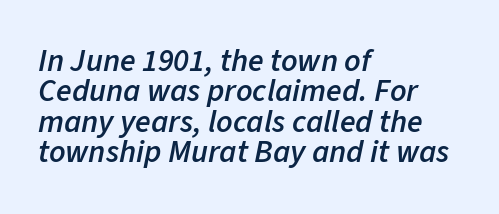
Q: Is the text bold? A: Semi-bold.
Q: Is the text italic (slanted)? A: Yes, it leans right by about 11 degrees.
Q: Is the text underlined? A: No.
Q: How is the paragraph aligned? A: Left-aligned.
Q: Is the spacing between letters normal or unusually wide? A: Normal.
Q: Is the spacing between lines tight, normal or loose? A: Tight.
Q: Width (condensed, normal, or wide)? A: Normal.
Q: Stroke contrast? A: Low.
Q: x-height? A: Medium.
Q: Monospaced? A: No.
